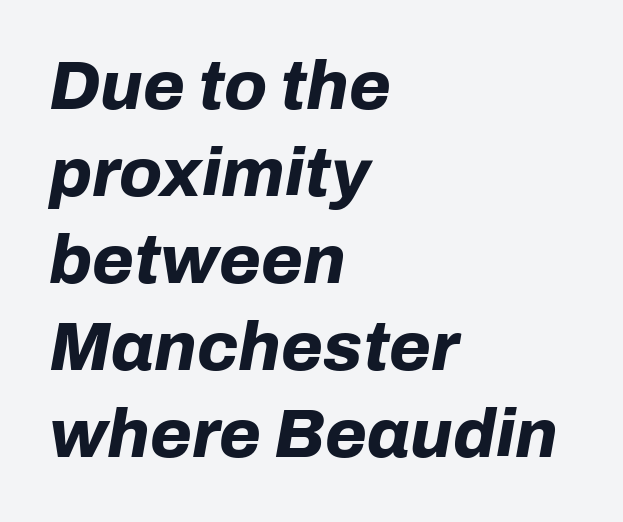
{"italic": "yes", "lean": "right", "slant_degrees": 10, "bold": "yes", "weight": "bold", "width": "normal", "stroke_contrast": "low", "x_height": "medium", "monospaced": "no", "underline": "no", "align": "left", "line_spacing": "normal", "line_spacing_ratio": 1.28, "letter_spacing": "normal", "letter_spacing_em": 0.0, "glyph_px": 68}
